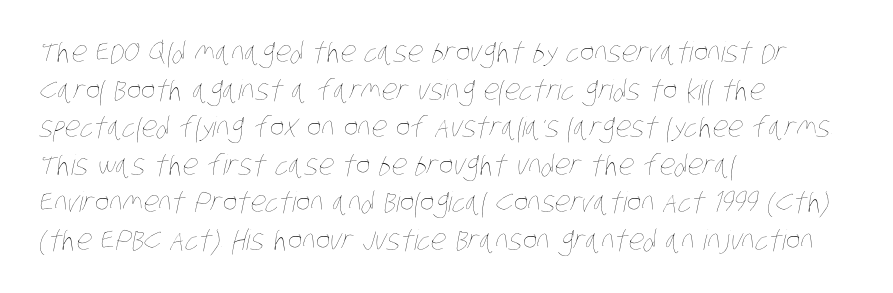
{"bold": "no", "weight": "thin", "width": "condensed", "stroke_contrast": "low", "x_height": "large", "monospaced": "no", "underline": "no", "align": "left", "line_spacing": "normal", "line_spacing_ratio": 1.34, "letter_spacing": "normal", "letter_spacing_em": 0.0, "glyph_px": 28}
